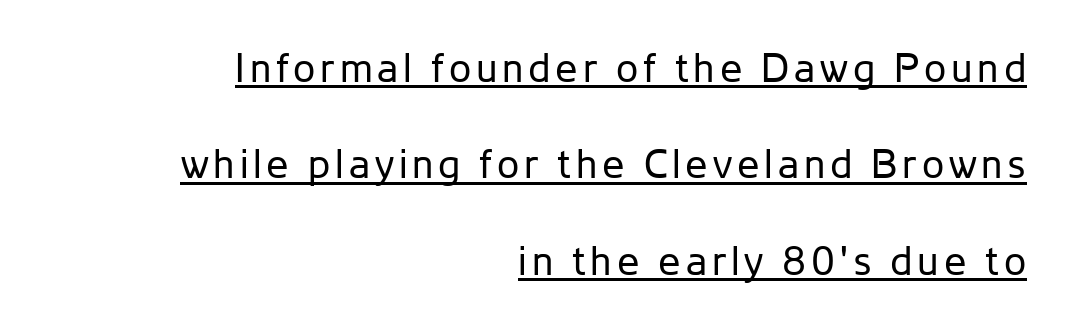
Q: Is the text bold? A: No.
Q: Is the text italic (slanted)? A: No, it is upright.
Q: Is the typeface a serif or a sans-serif typeface? A: Sans-serif.
Q: Is the text underlined? A: Yes.
Q: How is the paragraph aligned? A: Right-aligned.
Q: Is the spacing between lines tight, normal or loose? A: Loose.
Q: Width (condensed, normal, or wide)? A: Normal.
Q: Stroke contrast? A: Low.
Q: x-height? A: Medium.
Q: Monospaced? A: No.
